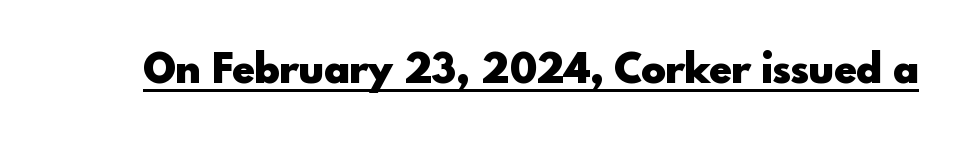
Q: Is the text bold? A: Yes.
Q: Is the text italic (slanted)? A: No, it is upright.
Q: Is the typeface a serif or a sans-serif typeface? A: Sans-serif.
Q: Is the text underlined? A: Yes.
Q: Is the spacing between letters normal or unusually wide? A: Normal.
Q: Width (condensed, normal, or wide)? A: Normal.
Q: x-height? A: Small.
Q: Monospaced? A: No.
